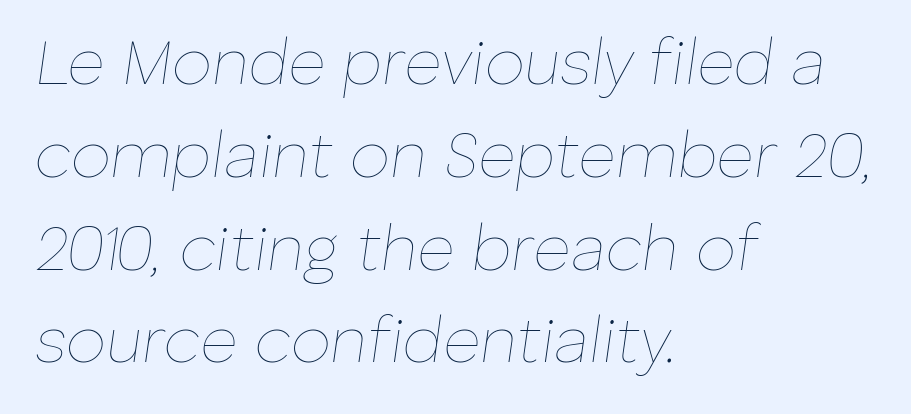
The image shows 64 px thin type, italic (leaning right); set left-aligned, normal line spacing (1.45x), normal letter spacing, not underlined; low stroke contrast and a medium x-height.
